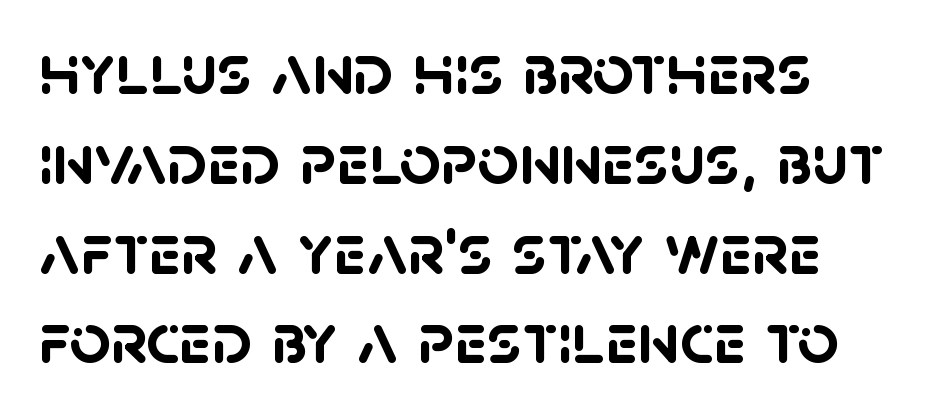
{"serif": "no", "bold": "yes", "weight": "semibold", "width": "normal", "stroke_contrast": "low", "x_height": "large", "monospaced": "no", "underline": "no", "align": "left", "line_spacing_ratio": 1.23, "letter_spacing": "normal", "letter_spacing_em": 0.0, "glyph_px": 73}
